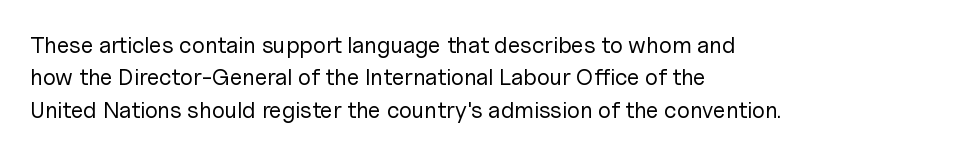
The image shows 23 px text type, upright; set left-aligned, normal line spacing (1.41x), normal letter spacing, not underlined.
